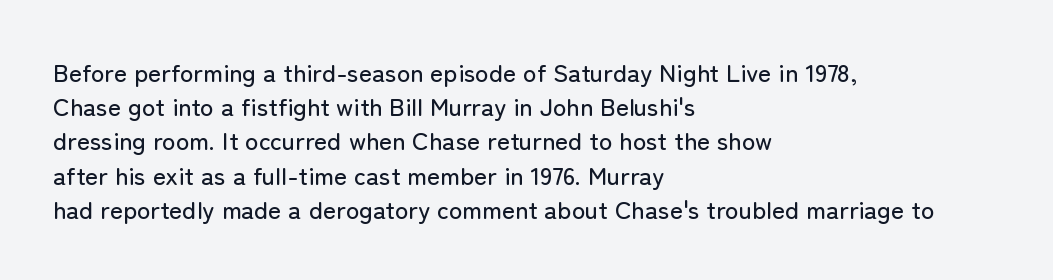
{"italic": "no", "underline": "no", "align": "left", "line_spacing": "normal", "line_spacing_ratio": 1.37, "letter_spacing": "normal", "letter_spacing_em": 0.0, "glyph_px": 25}
